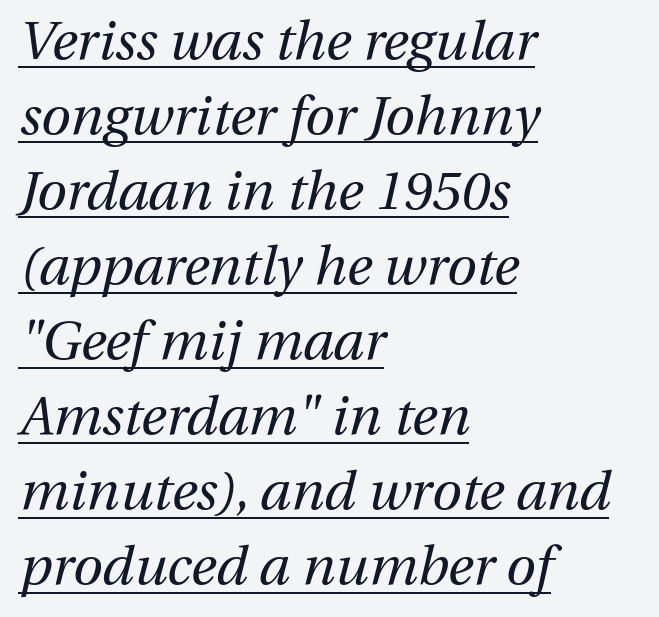
Character widths vary here, with narrow letters taking less room than wide ones. Which margin do the lines hug? The left one — the right edge is uneven. Does extra space separate the letters? No, they use regular spacing. Leading matches the norm, producing a regular column.
